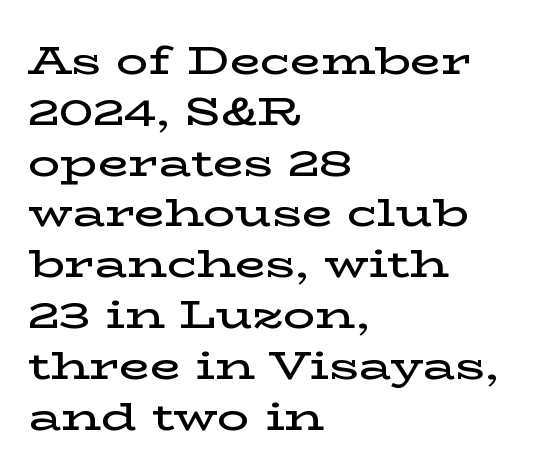
Q: Is the text bold? A: Semi-bold.
Q: Is the text italic (slanted)? A: No, it is upright.
Q: Is the typeface a serif or a sans-serif typeface? A: Serif.
Q: Is the text underlined? A: No.
Q: How is the paragraph aligned? A: Left-aligned.
Q: Is the spacing between letters normal or unusually wide? A: Normal.
Q: Is the spacing between lines tight, normal or loose? A: Normal.
Q: Width (condensed, normal, or wide)? A: Wide.
Q: Stroke contrast? A: Low.
Q: x-height? A: Medium.
Q: Monospaced? A: No.
